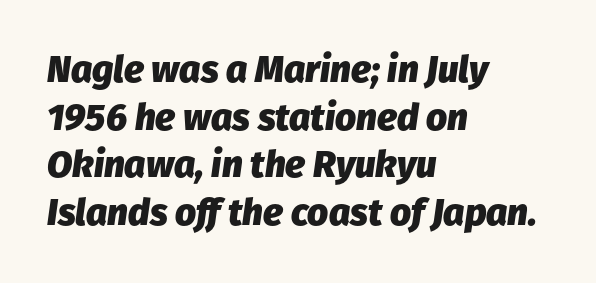
Q: Is the text bold? A: Yes.
Q: Is the text italic (slanted)? A: Yes, it leans right by about 8 degrees.
Q: Is the text underlined? A: No.
Q: How is the paragraph aligned? A: Left-aligned.
Q: Is the spacing between letters normal or unusually wide? A: Normal.
Q: Is the spacing between lines tight, normal or loose? A: Normal.
Q: Width (condensed, normal, or wide)? A: Normal.
Q: Stroke contrast? A: Low.
Q: x-height? A: Medium.
Q: Monospaced? A: No.
